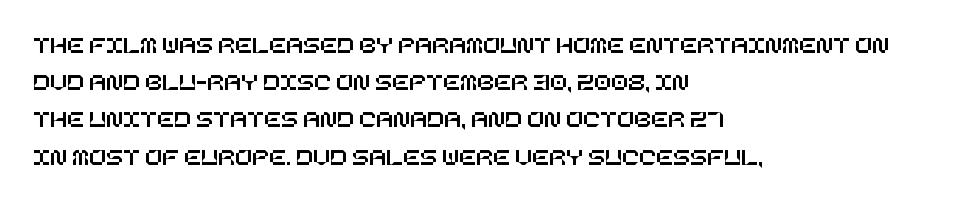
{"italic": "no", "underline": "no", "align": "left", "line_spacing": "normal", "line_spacing_ratio": 1.49, "letter_spacing": "normal", "letter_spacing_em": 0.0, "glyph_px": 25}
